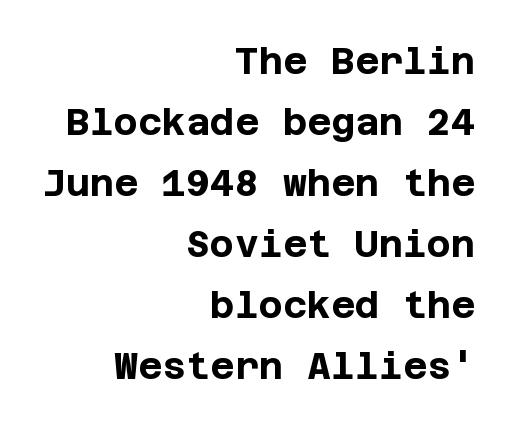
Its strokes are broad and dark, the hallmark of bold type. Unlike a traditional serif, this face leaves its strokes unadorned. Baseline-to-baseline distance is the conventional proportion of letter height. The ragged edge is on the left, which tells us the setting is flush right. Quick note: underline off.
